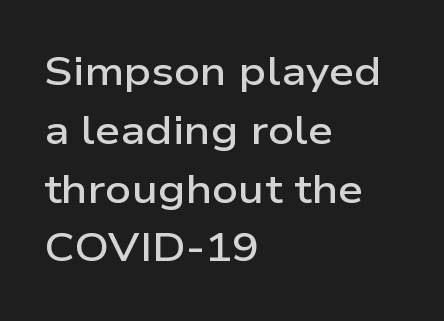
{"serif": "no", "italic": "no", "bold": "semi", "weight": "semibold", "width": "wide", "stroke_contrast": "low", "x_height": "medium", "monospaced": "no", "underline": "no", "align": "left", "line_spacing": "normal", "line_spacing_ratio": 1.47, "letter_spacing": "normal", "letter_spacing_em": 0.0, "glyph_px": 40}
